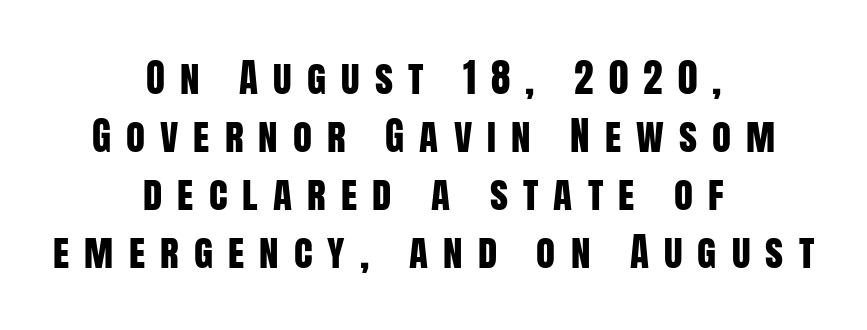
{"serif": "no", "italic": "no", "width": "condensed", "stroke_contrast": "low", "x_height": "large", "monospaced": "no", "underline": "no", "align": "center", "line_spacing": "normal", "line_spacing_ratio": 1.49, "letter_spacing": "wide", "letter_spacing_em": 0.39, "glyph_px": 39}
